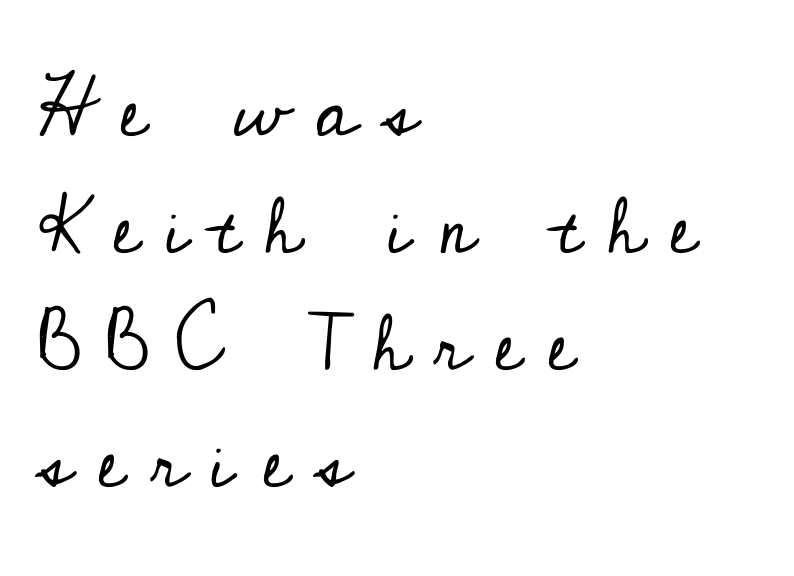
{"serif": "yes", "bold": "no", "weight": "regular", "width": "normal", "stroke_contrast": "low", "x_height": "small", "monospaced": "no", "underline": "no", "align": "left", "line_spacing": "normal", "line_spacing_ratio": 1.5, "letter_spacing": "wide", "letter_spacing_em": 0.32, "glyph_px": 78}
